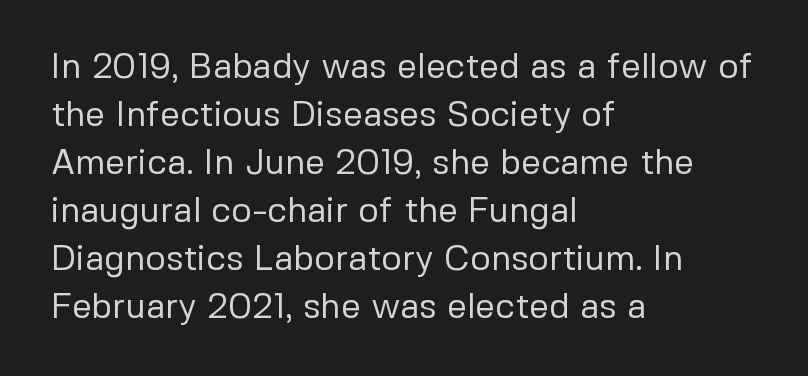
Each row of text sits above clean, open space. A sans-serif font was chosen for this passage. Vertically, the passage feels balanced, rows spaced as you'd expect. Proportional: the letters do not fall into vertical columns.
